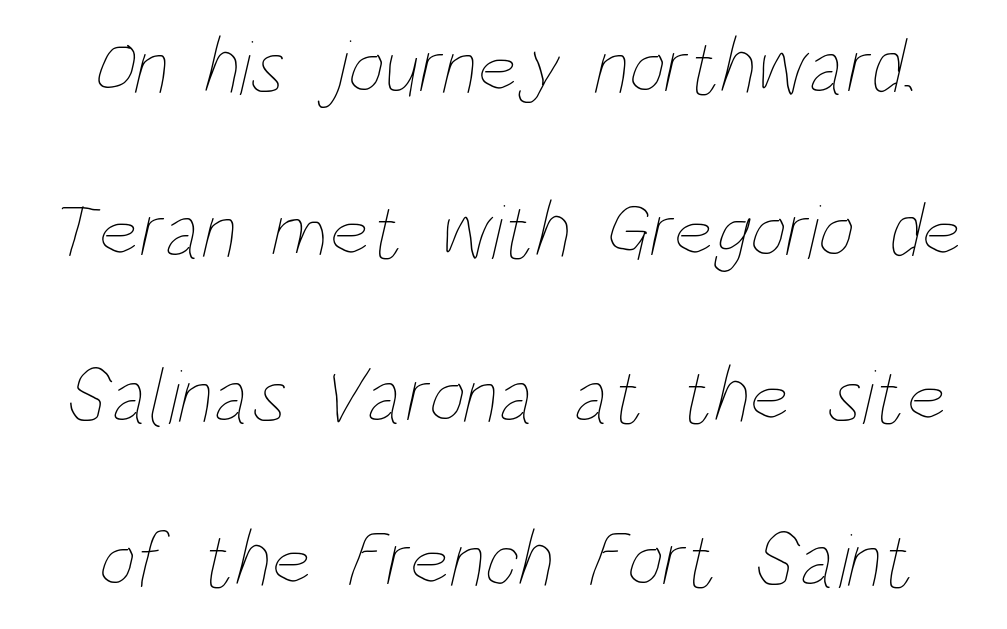
This sample has the flowing, uneven cadence of proportional lettering. Does extra space separate the letters? No, they use regular spacing. Lines of text with bare space underneath. This is not heavy type; no bold has been used.
